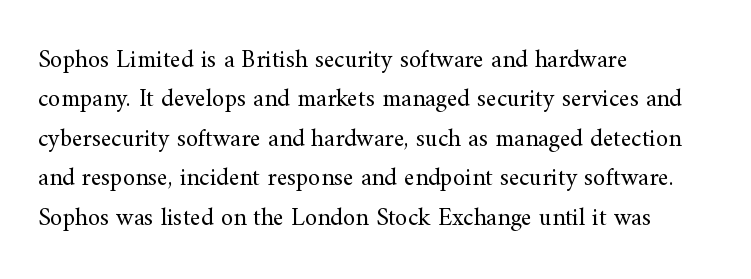
This block has exactly the height ordinary leading produces. Heft: none added — not bold. The face used here is rendered with its standard letterfit. Horizontally, the lines are justified to the leading edge only.
